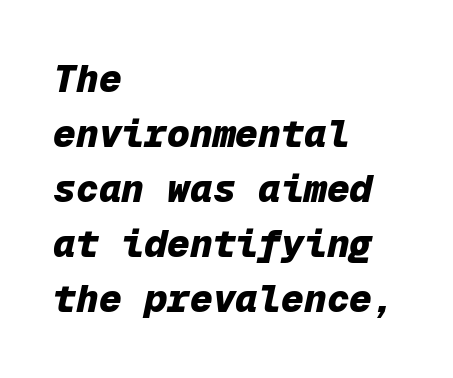
Q: Is the text bold? A: Yes.
Q: Is the text italic (slanted)? A: Yes, it leans right by about 12 degrees.
Q: Is the text underlined? A: No.
Q: How is the paragraph aligned? A: Left-aligned.
Q: Is the spacing between letters normal or unusually wide? A: Normal.
Q: Is the spacing between lines tight, normal or loose? A: Normal.
Q: Width (condensed, normal, or wide)? A: Normal.
Q: Stroke contrast? A: Low.
Q: x-height? A: Medium.
Q: Monospaced? A: Yes.
